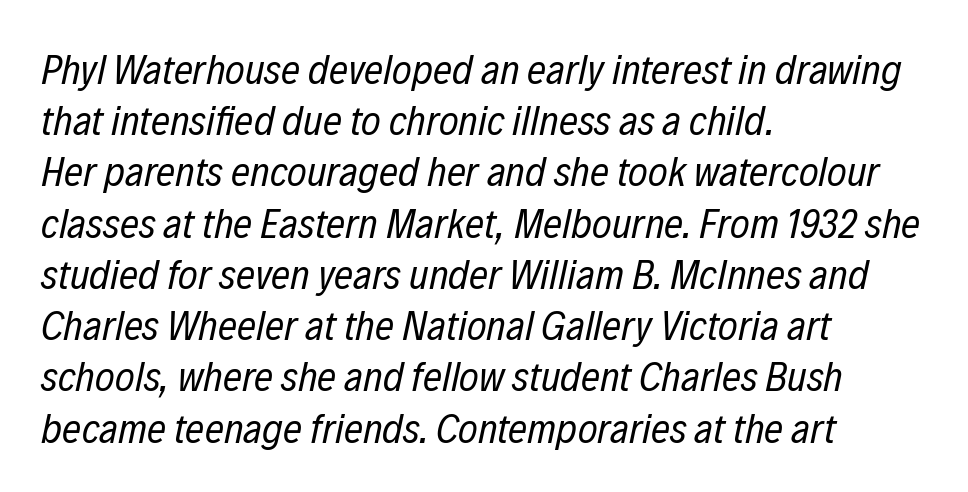
{"italic": "yes", "lean": "right", "slant_degrees": 12, "bold": "no", "weight": "regular", "width": "condensed", "stroke_contrast": "low", "x_height": "medium", "monospaced": "no", "underline": "no", "align": "left", "line_spacing_ratio": 1.22, "letter_spacing": "normal", "letter_spacing_em": 0.0, "glyph_px": 42}
